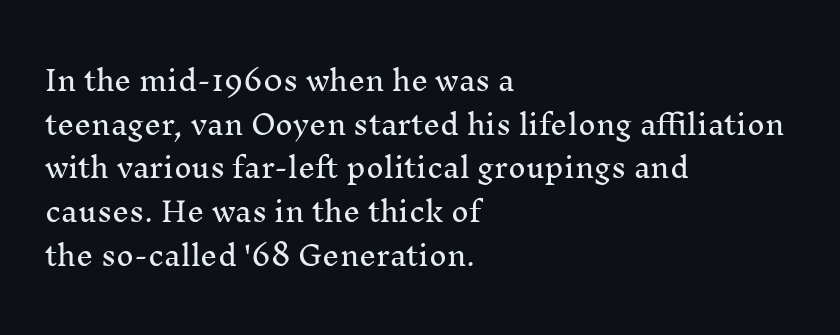
Lines of text with bare space underneath. Words appear dense and cohesive because spacing is normal. The lettering stays uniformly vertical, giving the passage a roman look. Vertical spacing — default. The rag falls on the right side of this text block.
